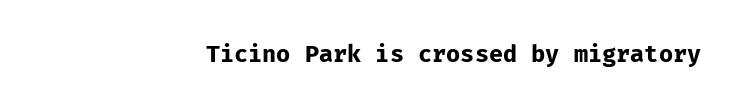
{"italic": "no", "bold": "yes", "underline": "no", "align": "right", "letter_spacing": "normal", "letter_spacing_em": 0.0, "glyph_px": 23}
